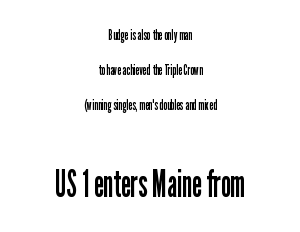
{"serif": "no", "italic": "no", "bold": "no", "weight": "regular", "width": "condensed", "stroke_contrast": "low", "x_height": "medium", "monospaced": "no", "underline": "no", "align": "center", "line_spacing": "loose", "line_spacing_ratio": 2.5, "letter_spacing": "normal", "letter_spacing_em": 0.0, "larger_block": "second", "size_ratio": 2.64, "glyph_px": 37}
